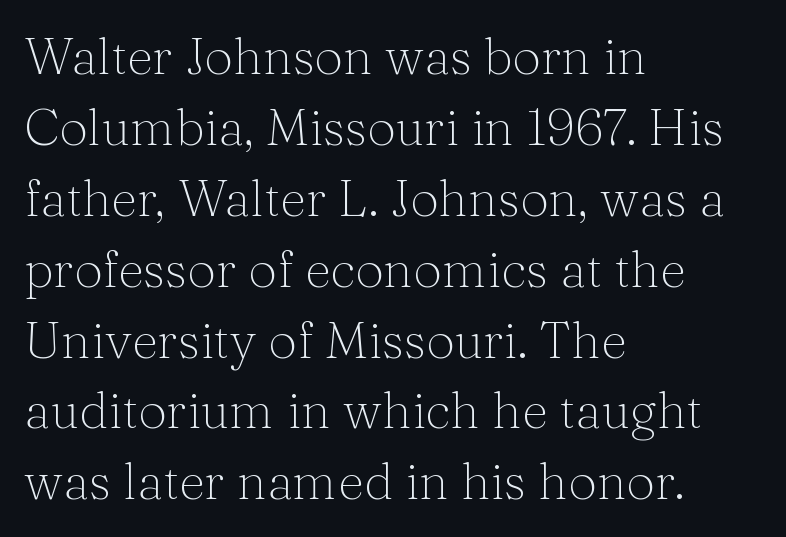
Here the designer chose a conventional face with non-uniform glyph widths. The passage shown is typeset with a serif family. Check the space under the baseline: it is left empty. The block of text has a typical density, with ordinary space between rows. Style check: upright.
